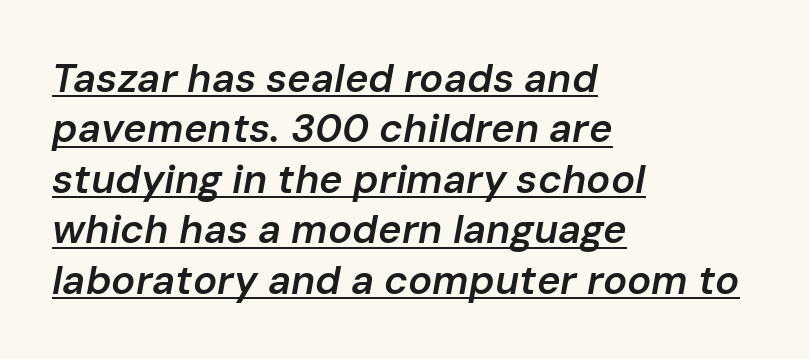
{"italic": "yes", "lean": "right", "slant_degrees": 10, "bold": "semi", "weight": "semibold", "width": "normal", "stroke_contrast": "low", "x_height": "medium", "monospaced": "no", "underline": "yes", "align": "left", "line_spacing": "normal", "line_spacing_ratio": 1.26, "letter_spacing": "normal", "letter_spacing_em": 0.0, "glyph_px": 40}
